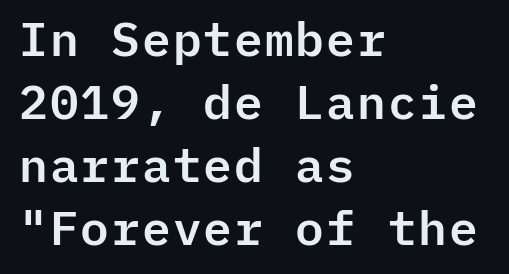
The image shows 48 px sans-serif type, upright, monospaced; set left-aligned, normal line spacing (1.31x), normal letter spacing, not underlined; low stroke contrast and a medium x-height.
